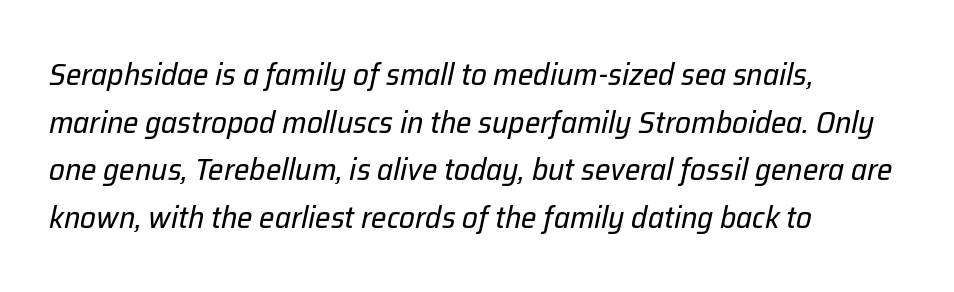
No extra tracking has been applied to these lines. The setting favours the left margin, as ordinary paragraphs usually do. Does the leading feel generous? No, just average. Think of a printed novel: that variable character pitch is what you see here. Observe the lean: these are italic letterforms. Glance below the letters and you will spot only blank space.
